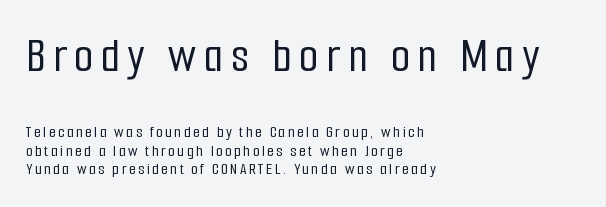
{"serif": "no", "italic": "no", "width": "condensed", "stroke_contrast": "low", "x_height": "medium", "monospaced": "no", "underline": "no", "align": "left", "line_spacing": "tight", "line_spacing_ratio": 1.1, "larger_block": "first", "size_ratio": 2.94, "glyph_px": 50}
